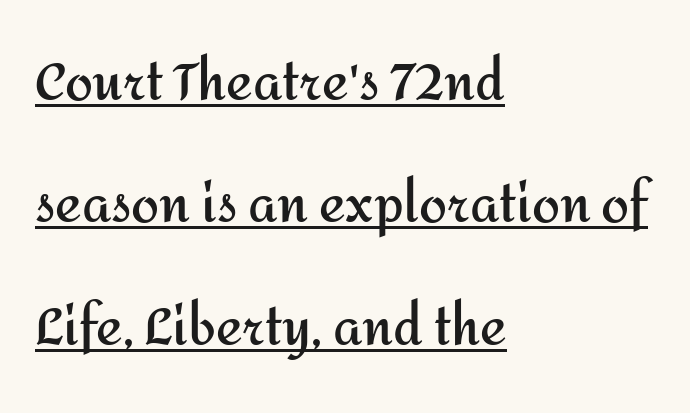
Leading is clearly above the norm, producing a sparse column. Thick stems and heavy bowls — unmistakably bold. The rag falls on the right side of this text block. You could not count columns in this text — the font is proportionally spaced. Caption: standard tracking, unaltered.
